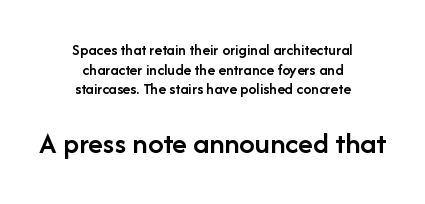
{"serif": "no", "italic": "no", "bold": "semi", "weight": "semibold", "width": "normal", "stroke_contrast": "low", "x_height": "medium", "monospaced": "no", "underline": "no", "align": "center", "line_spacing_ratio": 1.22, "letter_spacing": "normal", "letter_spacing_em": 0.0, "larger_block": "second", "size_ratio": 1.94, "glyph_px": 31}
